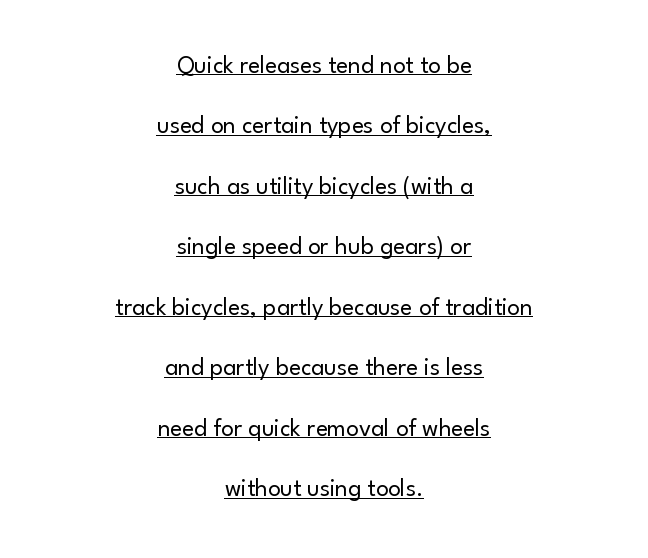
The image shows 25 px text type, upright; set centered, loose line spacing (2.42x), normal letter spacing, underlined.
